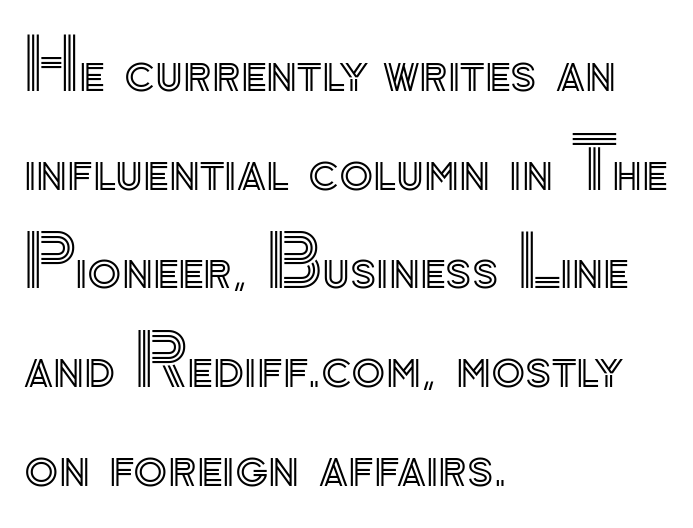
The image shows 70 px text type, upright; set left-aligned, normal line spacing (1.41x), normal letter spacing, not underlined; a small x-height.
